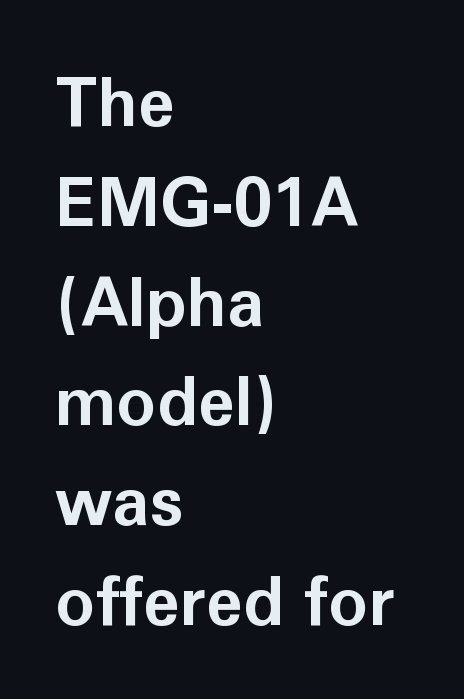
Upright lettering throughout. Note the varied advance widths — an 'i' is clearly narrower than an 'm'. Tracking here is standard; glyphs follow each other at the usual distance. Does the copy run flush right? No — it runs flush left. This is sans-serif lettering, the kind often seen on screens and signage.
